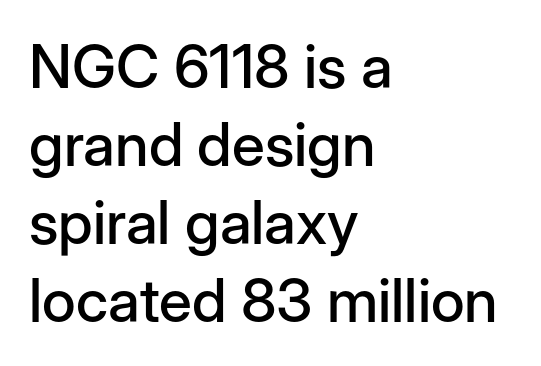
Q: Is the text italic (slanted)? A: No, it is upright.
Q: Is the typeface a serif or a sans-serif typeface? A: Sans-serif.
Q: Is the text underlined? A: No.
Q: How is the paragraph aligned? A: Left-aligned.
Q: Is the spacing between letters normal or unusually wide? A: Normal.
Q: Is the spacing between lines tight, normal or loose? A: Normal.
Q: Width (condensed, normal, or wide)? A: Normal.
Q: Stroke contrast? A: Low.
Q: x-height? A: Medium.
Q: Monospaced? A: No.
